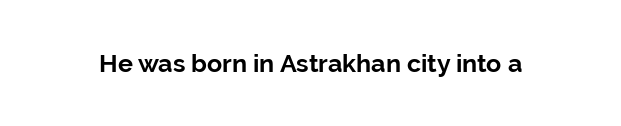
{"italic": "no", "bold": "yes", "underline": "no", "letter_spacing": "normal", "letter_spacing_em": 0.0, "glyph_px": 25}
